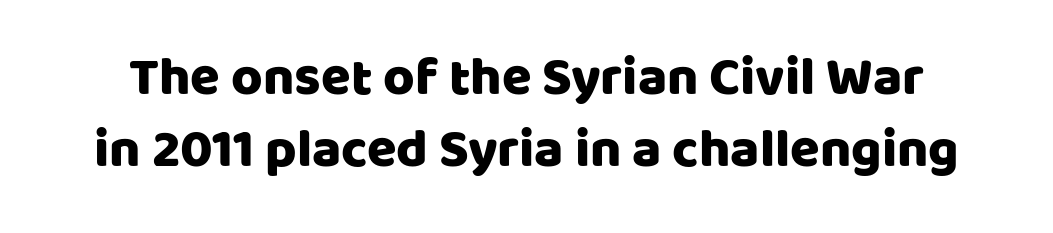
Q: Is the text italic (slanted)? A: No, it is upright.
Q: Is the typeface a serif or a sans-serif typeface? A: Sans-serif.
Q: Is the text underlined? A: No.
Q: Is the spacing between letters normal or unusually wide? A: Normal.
Q: Is the spacing between lines tight, normal or loose? A: Normal.
Q: Width (condensed, normal, or wide)? A: Normal.
Q: Stroke contrast? A: Low.
Q: x-height? A: Large.
Q: Monospaced? A: No.
